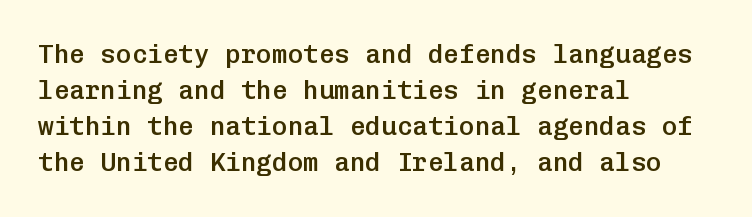
Designer's note — italics off, roman on. The sample has been set in demibold, a notch under bold. Anything drawn beneath the words? Only blank space. Does the copy run flush right? No — it runs flush left. The lines sit at an ordinary, default distance from one another.
